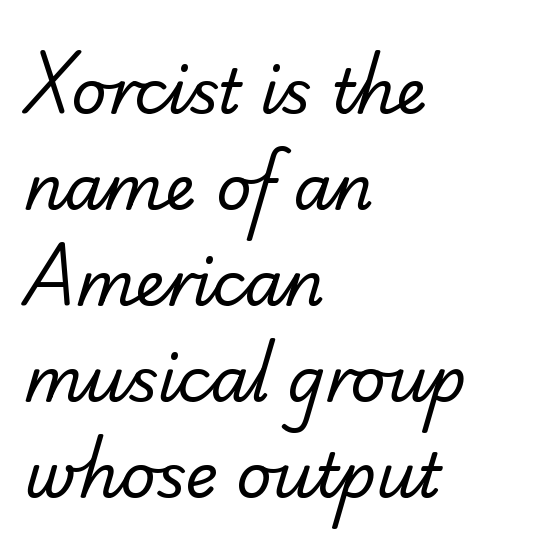
{"serif": "no", "bold": "no", "weight": "regular", "width": "normal", "stroke_contrast": "low", "x_height": "small", "monospaced": "no", "underline": "no", "align": "left", "line_spacing": "normal", "line_spacing_ratio": 1.55, "letter_spacing": "normal", "letter_spacing_em": 0.0, "glyph_px": 62}
